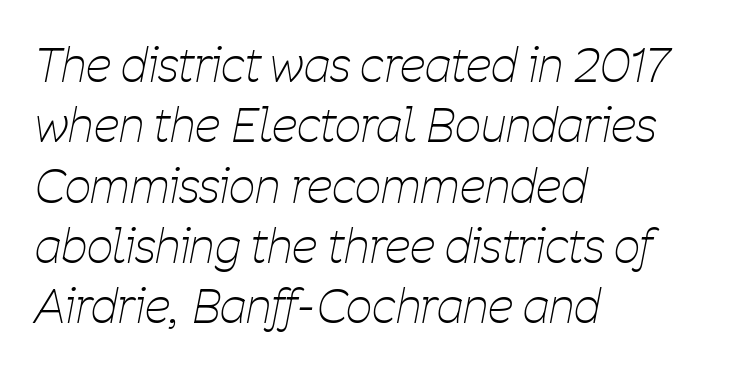
Q: Is the text bold? A: No.
Q: Is the text italic (slanted)? A: Yes, it leans right by about 11 degrees.
Q: Is the text underlined? A: No.
Q: How is the paragraph aligned? A: Left-aligned.
Q: Is the spacing between letters normal or unusually wide? A: Normal.
Q: Is the spacing between lines tight, normal or loose? A: Normal.
Q: Width (condensed, normal, or wide)? A: Condensed.
Q: Stroke contrast? A: Low.
Q: x-height? A: Medium.
Q: Monospaced? A: No.
